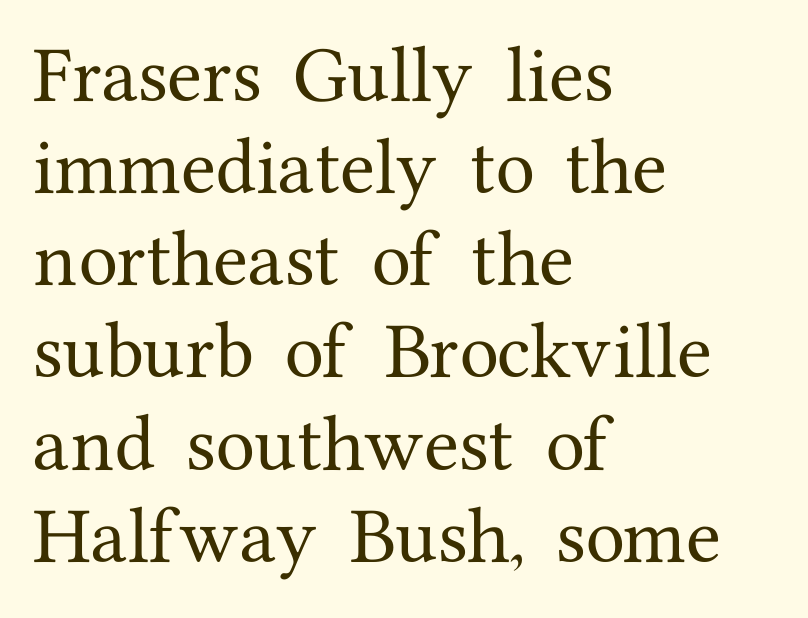
Q: Is the text italic (slanted)? A: No, it is upright.
Q: Is the typeface a serif or a sans-serif typeface? A: Serif.
Q: Is the text underlined? A: No.
Q: How is the paragraph aligned? A: Left-aligned.
Q: Is the spacing between letters normal or unusually wide? A: Normal.
Q: Is the spacing between lines tight, normal or loose? A: Normal.
Q: Width (condensed, normal, or wide)? A: Normal.
Q: Stroke contrast? A: Medium.
Q: x-height? A: Medium.
Q: Monospaced? A: No.
